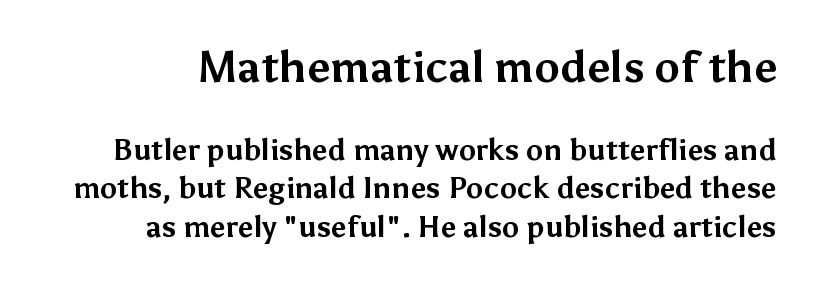
The image shows 43 px bold sans-serif type, upright; set normal line spacing (1.32x), normal letter spacing, not underlined; the first (top) block is 1.48x larger; medium stroke contrast and a medium x-height.
